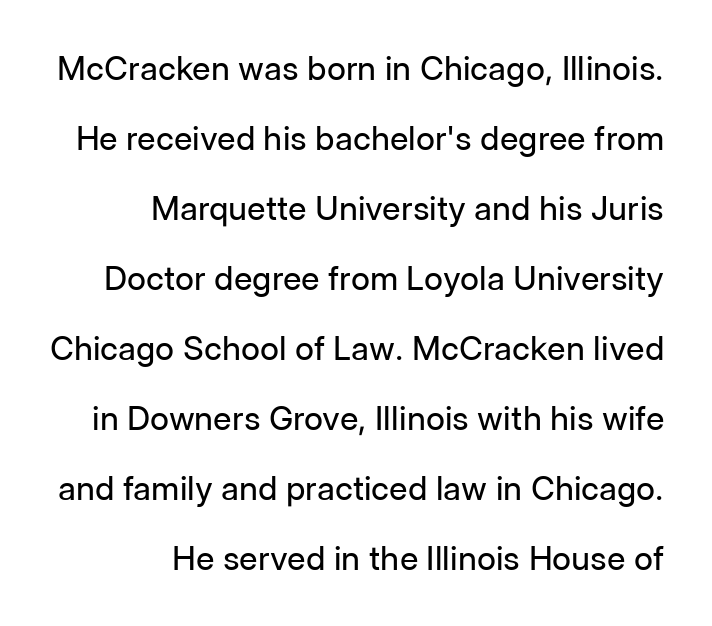
Q: Is the text bold? A: No.
Q: Is the text italic (slanted)? A: No, it is upright.
Q: Is the typeface a serif or a sans-serif typeface? A: Sans-serif.
Q: Is the text underlined? A: No.
Q: How is the paragraph aligned? A: Right-aligned.
Q: Is the spacing between letters normal or unusually wide? A: Normal.
Q: Is the spacing between lines tight, normal or loose? A: Loose.
Q: Width (condensed, normal, or wide)? A: Normal.
Q: Stroke contrast? A: Low.
Q: x-height? A: Medium.
Q: Monospaced? A: No.
